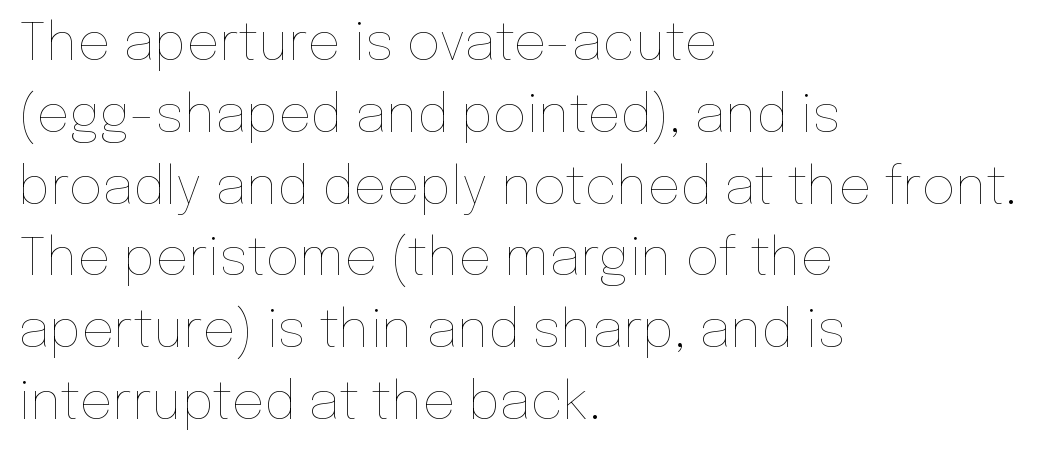
Q: Is the text bold? A: No.
Q: Is the text italic (slanted)? A: No, it is upright.
Q: Is the text underlined? A: No.
Q: How is the paragraph aligned? A: Left-aligned.
Q: Is the spacing between letters normal or unusually wide? A: Normal.
Q: Is the spacing between lines tight, normal or loose? A: Normal.
Q: Width (condensed, normal, or wide)? A: Normal.
Q: Stroke contrast? A: Low.
Q: x-height? A: Medium.
Q: Monospaced? A: No.
